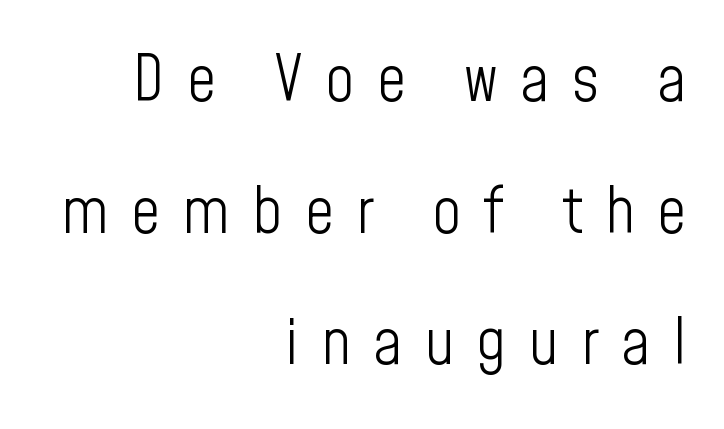
No extra ink here — the face is not bold. Examine the stroke ends and you'll find no serifs. The type sits square on the baseline with zero lean. A clean baseline with only descenders dipping below it. Compared with a flush-left layout, this one pins lines to the opposite, right side.
